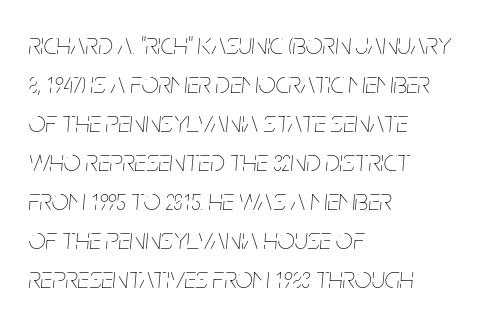
The image shows 30 px thin, condensed type, italic (leaning right); set left-aligned, normal line spacing (1.3x), normal letter spacing, not underlined; low stroke contrast and a large x-height.
